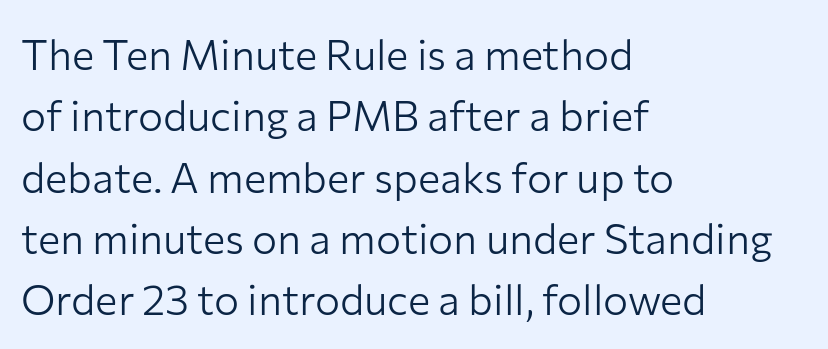
{"serif": "no", "italic": "no", "bold": "no", "weight": "light", "width": "normal", "stroke_contrast": "low", "x_height": "medium", "monospaced": "no", "underline": "no", "align": "left", "line_spacing": "normal", "line_spacing_ratio": 1.46, "letter_spacing": "normal", "letter_spacing_em": 0.0, "glyph_px": 42}
